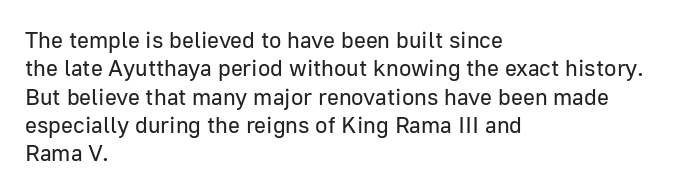
The image shows 23 px text type, upright; set left-aligned, line spacing 1.23x, normal letter spacing, not underlined.
